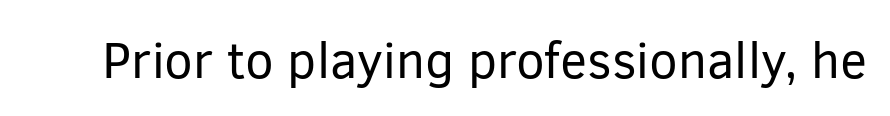
The image shows 51 px regular-weight sans-serif type, upright; set normal letter spacing, not underlined; low stroke contrast and a medium x-height.
